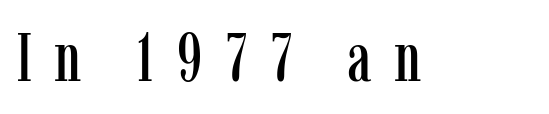
Q: Is the text italic (slanted)? A: No, it is upright.
Q: Is the typeface a serif or a sans-serif typeface? A: Serif.
Q: Is the text underlined? A: No.
Q: Is the spacing between letters normal or unusually wide? A: Unusually wide.
Q: Width (condensed, normal, or wide)? A: Condensed.
Q: Stroke contrast? A: Low.
Q: x-height? A: Medium.
Q: Monospaced? A: No.
